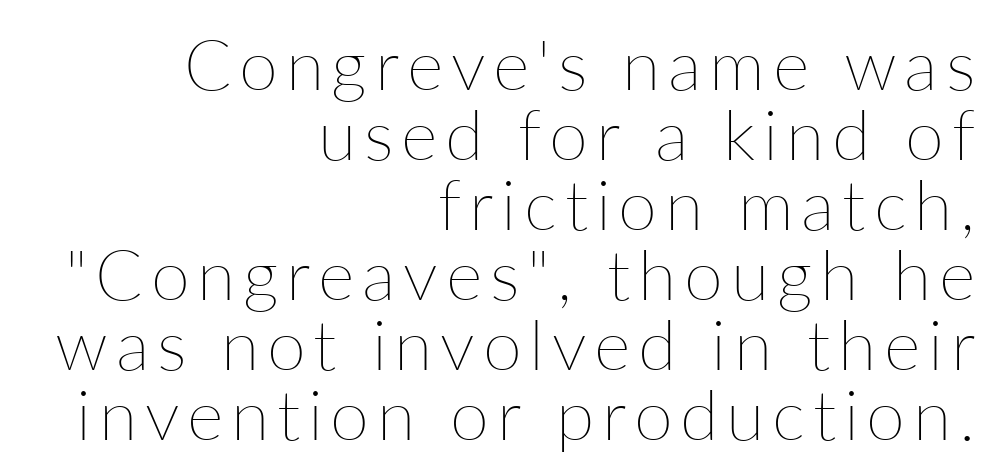
{"italic": "no", "bold": "no", "weight": "thin", "width": "normal", "stroke_contrast": "low", "x_height": "medium", "monospaced": "no", "underline": "no", "align": "right", "line_spacing": "tight", "line_spacing_ratio": 1.0, "glyph_px": 70}
